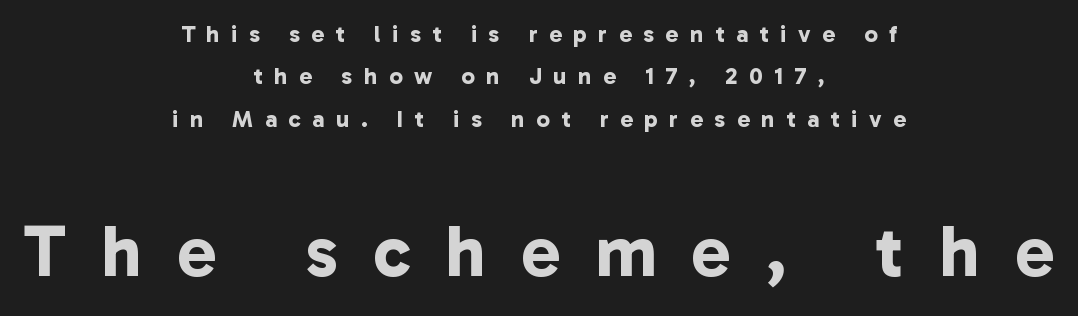
{"serif": "no", "bold": "yes", "weight": "bold", "width": "normal", "stroke_contrast": "low", "x_height": "medium", "monospaced": "no", "underline": "no", "align": "center", "line_spacing_ratio": 1.77, "letter_spacing": "wide", "letter_spacing_em": 0.48, "larger_block": "second", "size_ratio": 3.04, "glyph_px": 73}
